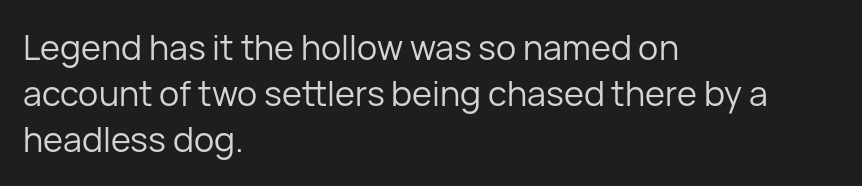
Underline: absent. A roman cut, with each character standing at attention. Compared with typical body copy, the letter spacing here is the same. Notice how descenders clear the ascenders below comfortably — that's standard leading. Each line starts at the same left margin while the right side varies.
